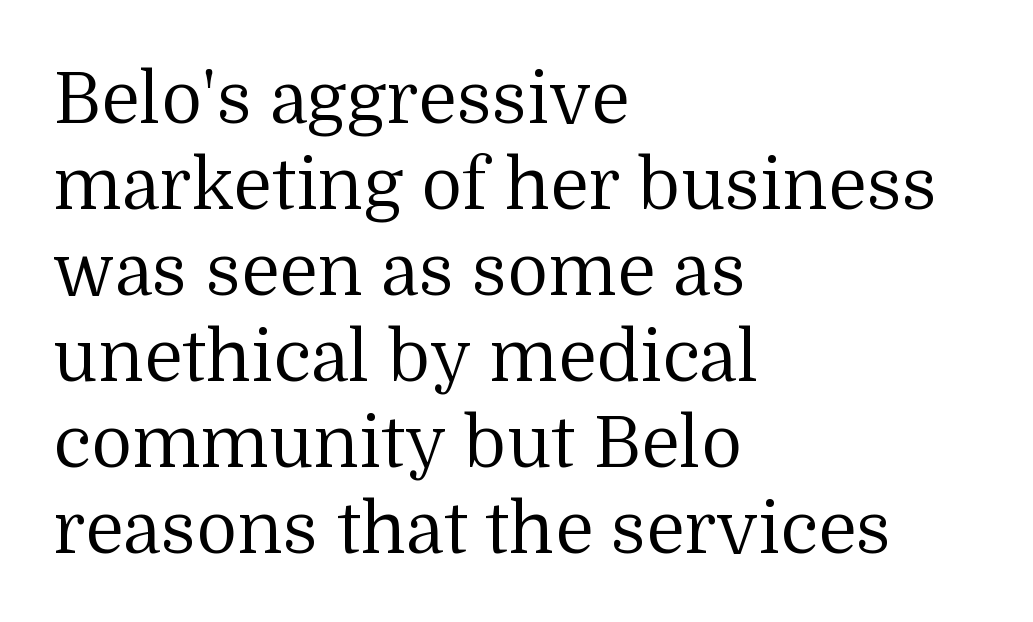
Q: Is the text bold? A: No.
Q: Is the text italic (slanted)? A: No, it is upright.
Q: Is the typeface a serif or a sans-serif typeface? A: Serif.
Q: Is the text underlined? A: No.
Q: How is the paragraph aligned? A: Left-aligned.
Q: Is the spacing between letters normal or unusually wide? A: Normal.
Q: Width (condensed, normal, or wide)? A: Normal.
Q: Stroke contrast? A: Medium.
Q: x-height? A: Medium.
Q: Monospaced? A: No.
